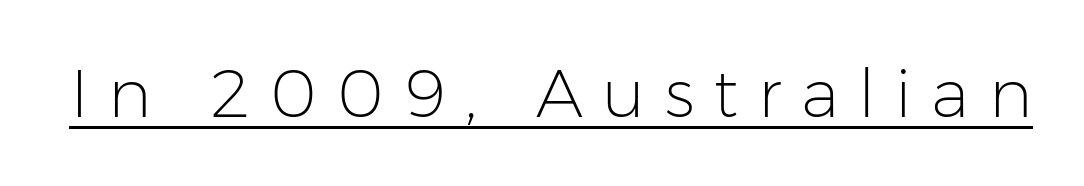
Q: Is the text bold? A: No.
Q: Is the text italic (slanted)? A: No, it is upright.
Q: Is the typeface a serif or a sans-serif typeface? A: Sans-serif.
Q: Is the text underlined? A: Yes.
Q: Is the spacing between letters normal or unusually wide? A: Unusually wide.
Q: Width (condensed, normal, or wide)? A: Normal.
Q: Stroke contrast? A: Low.
Q: x-height? A: Medium.
Q: Monospaced? A: No.
